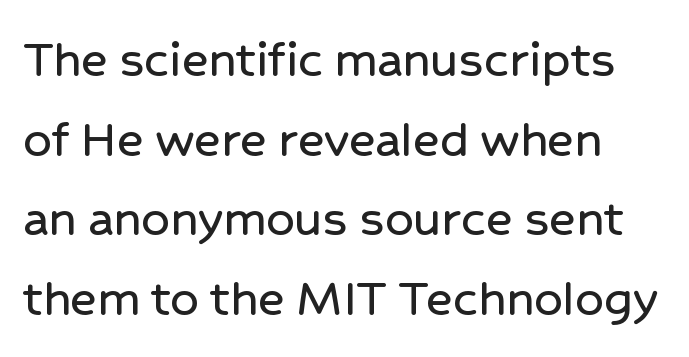
The image shows 56 px sans-serif type, upright; set normal line spacing (1.42x), normal letter spacing, not underlined; low stroke contrast and a medium x-height.
